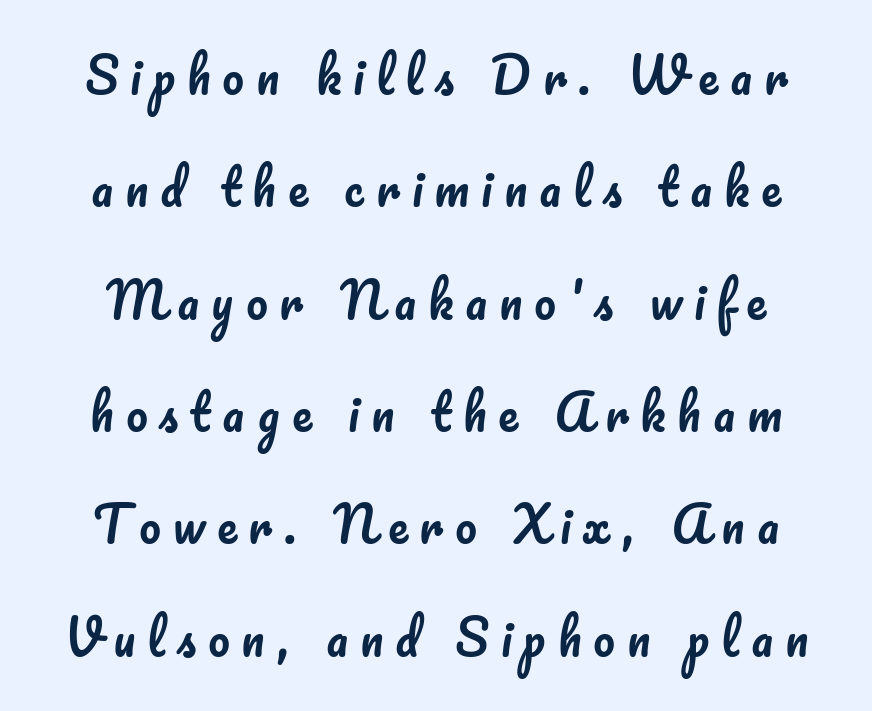
Compared with typical body copy, the letter spacing here is much looser. Letters rest on an invisible, unmarked baseline. The vertical gap from one line to the next is large. This sample has the flowing, uneven cadence of proportional lettering. Both edges are ragged and mirror each other, which tells us the setting is centered.
